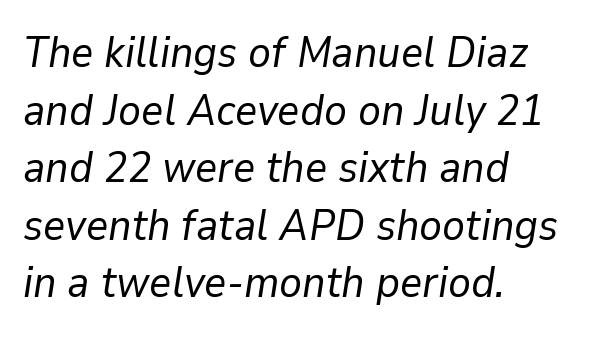
Q: Is the text bold? A: No.
Q: Is the text italic (slanted)? A: Yes, it leans right by about 9 degrees.
Q: Is the text underlined? A: No.
Q: How is the paragraph aligned? A: Left-aligned.
Q: Is the spacing between letters normal or unusually wide? A: Normal.
Q: Is the spacing between lines tight, normal or loose? A: Normal.
Q: Width (condensed, normal, or wide)? A: Normal.
Q: Stroke contrast? A: Low.
Q: x-height? A: Medium.
Q: Monospaced? A: No.
